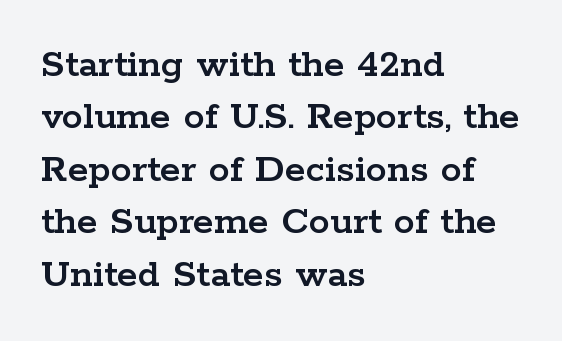
The image shows 42 px wide serif type, upright; set left-aligned, normal line spacing (1.25x), normal letter spacing, not underlined; low stroke contrast and a medium x-height.
